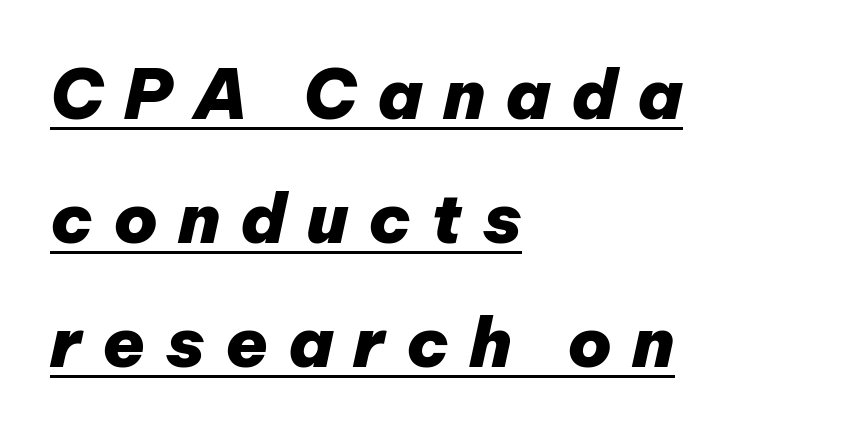
{"italic": "yes", "lean": "right", "slant_degrees": 12, "bold": "yes", "weight": "heavy", "width": "normal", "stroke_contrast": "low", "x_height": "medium", "monospaced": "no", "underline": "yes", "align": "left", "line_spacing_ratio": 1.8, "letter_spacing": "wide", "letter_spacing_em": 0.29, "glyph_px": 69}
